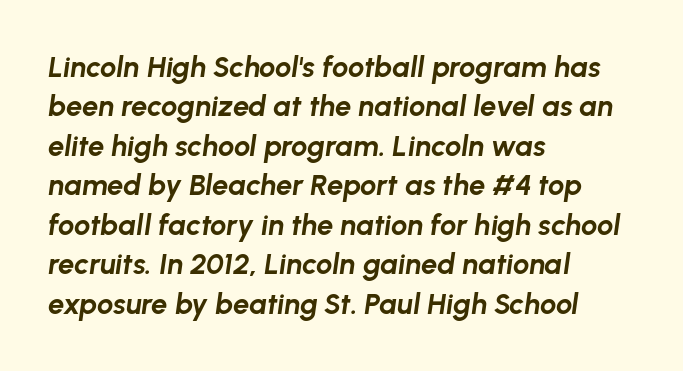
Students, note that the glyphs here touch the page at normal intervals. Glance below the letters and you will spot only blank space. Looking at the ascenders, they clearly lean. Here the designer chose a conventional face with non-uniform glyph widths. The vertical gap from one line to the next is medium.
